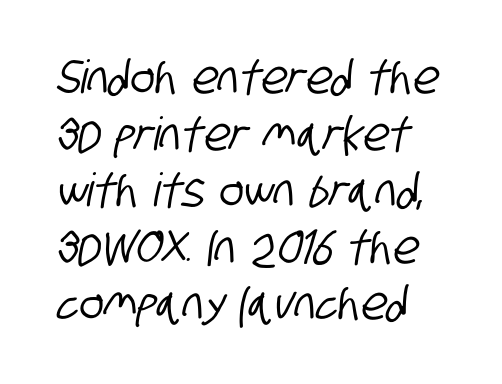
{"serif": "no", "width": "condensed", "stroke_contrast": "low", "x_height": "large", "monospaced": "no", "underline": "no", "align": "left", "line_spacing_ratio": 1.23, "letter_spacing": "normal", "letter_spacing_em": 0.0, "glyph_px": 46}
